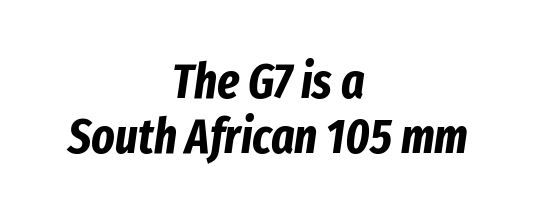
Q: Is the text bold? A: Yes.
Q: Is the text italic (slanted)? A: Yes, it leans right by about 8 degrees.
Q: Is the text underlined? A: No.
Q: How is the paragraph aligned? A: Centered.
Q: Is the spacing between letters normal or unusually wide? A: Normal.
Q: Is the spacing between lines tight, normal or loose? A: Tight.
Q: Width (condensed, normal, or wide)? A: Condensed.
Q: Stroke contrast? A: Low.
Q: x-height? A: Medium.
Q: Monospaced? A: No.
